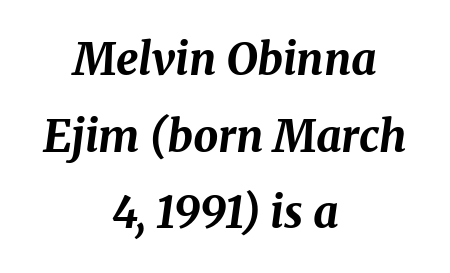
Heft: maximum for text — a bold. Descender tails drop into unmarked territory. Typeset on center — no edge is straight. Looks like regular typesetting: each glyph gets only the width it needs. A typesetter would call this zero additional tracking.
